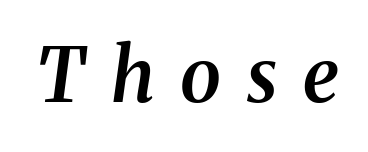
The passage shown has open, widely tracked lettering throughout. Unlike a clean sans, this face finishes its strokes with serifs. Designer's note — italics engaged. Weight check: semibold — heavier than regular, not quite bold. Check the space under the baseline: it is left empty.
